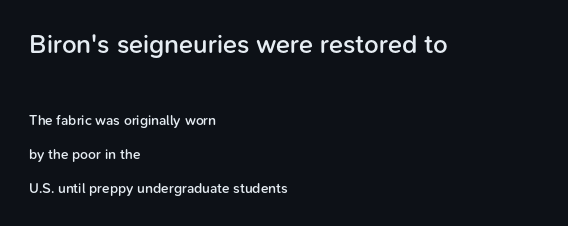
{"italic": "no", "bold": "semi", "underline": "no", "align": "left", "line_spacing": "loose", "line_spacing_ratio": 2.41, "letter_spacing": "normal", "letter_spacing_em": 0.0, "larger_block": "first", "size_ratio": 1.86, "glyph_px": 26}
